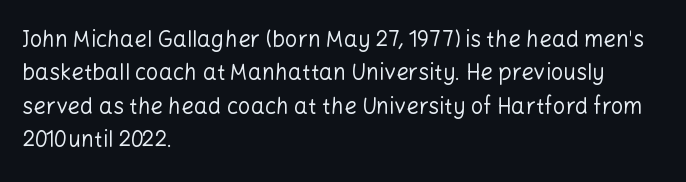
Q: Is the text bold? A: No.
Q: Is the text italic (slanted)? A: No, it is upright.
Q: Is the text underlined? A: No.
Q: How is the paragraph aligned? A: Left-aligned.
Q: Is the spacing between letters normal or unusually wide? A: Normal.
Q: Is the spacing between lines tight, normal or loose? A: Normal.
